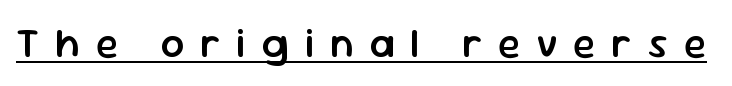
Q: Is the text bold? A: Semi-bold.
Q: Is the text italic (slanted)? A: No, it is upright.
Q: Is the typeface a serif or a sans-serif typeface? A: Sans-serif.
Q: Is the text underlined? A: Yes.
Q: Is the spacing between letters normal or unusually wide? A: Unusually wide.
Q: Width (condensed, normal, or wide)? A: Normal.
Q: Stroke contrast? A: Low.
Q: x-height? A: Medium.
Q: Monospaced? A: No.
